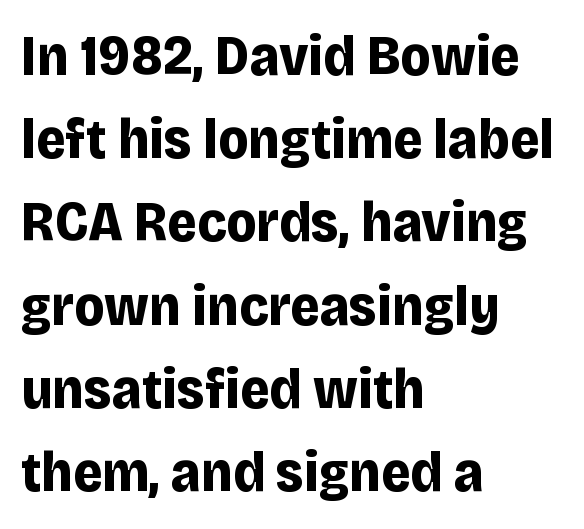
The image shows 57 px bold sans-serif type, upright; set left-aligned, normal line spacing (1.46x), normal letter spacing, not underlined; low stroke contrast and a large x-height.
